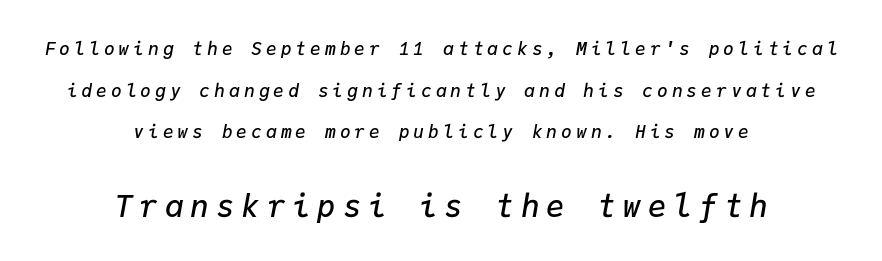
{"italic": "yes", "lean": "right", "slant_degrees": 9, "bold": "semi", "weight": "semibold", "width": "normal", "stroke_contrast": "low", "x_height": "medium", "monospaced": "yes", "underline": "no", "align": "center", "line_spacing": "loose", "line_spacing_ratio": 2.31, "letter_spacing": "wide", "letter_spacing_em": 0.22, "larger_block": "second", "size_ratio": 1.72, "glyph_px": 31}
